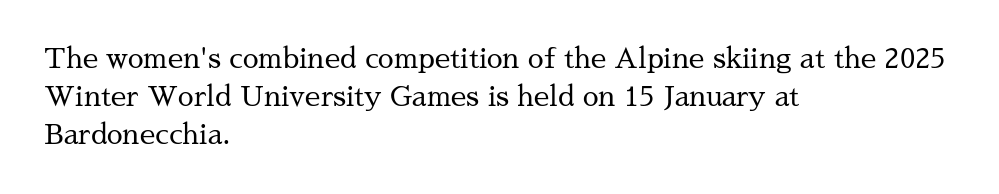
The rendering uses a moderate line-height, typical for paragraphs. Weight: not bold — regular or lighter. A classic flush-left, rag-right setting is used for this passage. The glyphs are unaccompanied by any horizontal stroke below them. The letters sit at their default tracking, neither squeezed nor spread.
